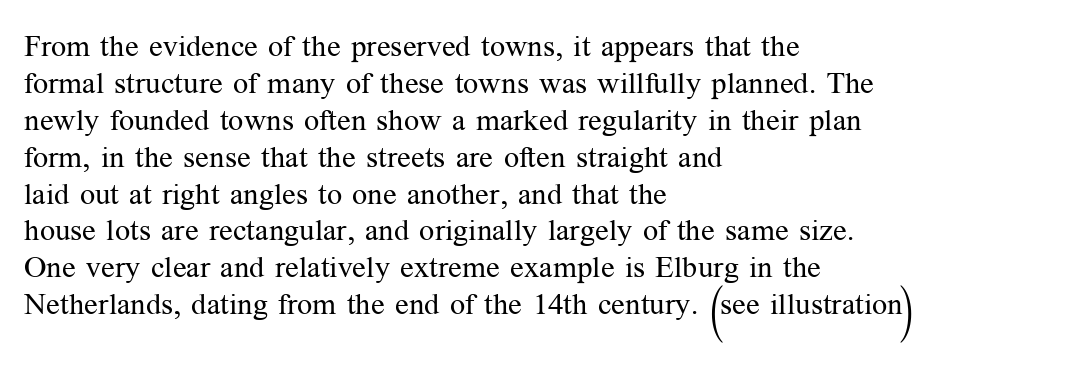
{"serif": "yes", "italic": "no", "bold": "no", "weight": "regular", "width": "normal", "stroke_contrast": "medium", "x_height": "medium", "monospaced": "no", "underline": "no", "align": "left", "line_spacing_ratio": 1.23, "letter_spacing": "normal", "letter_spacing_em": 0.0, "glyph_px": 30}
